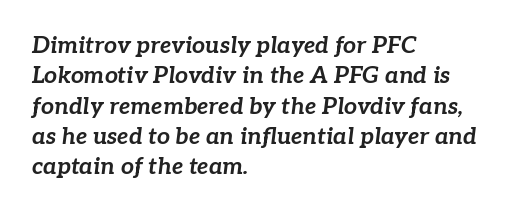
{"italic": "yes", "lean": "right", "slant_degrees": 7, "bold": "yes", "underline": "no", "align": "left", "line_spacing": "normal", "line_spacing_ratio": 1.32, "letter_spacing": "normal", "letter_spacing_em": 0.0, "glyph_px": 23}
